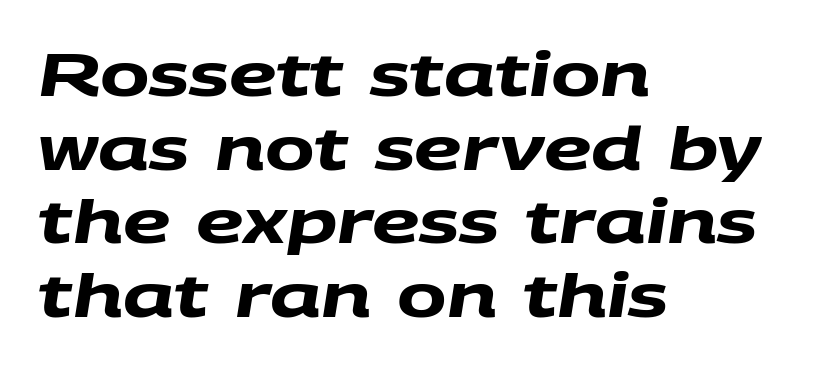
The image shows 59 px heavy, wide sans-serif type; set left-aligned, normal line spacing (1.25x), normal letter spacing, not underlined; medium stroke contrast and a large x-height.
